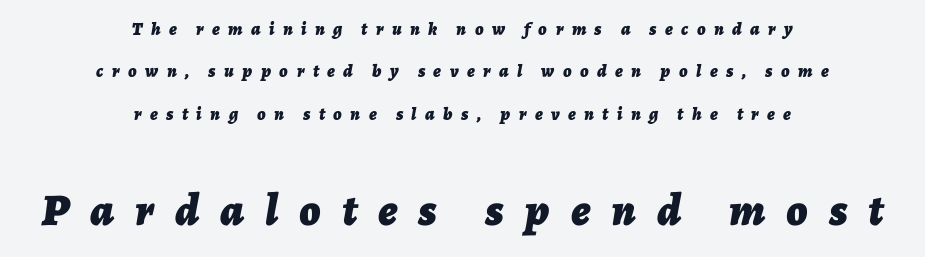
Q: Is the text bold? A: Yes.
Q: Is the text italic (slanted)? A: Yes, it leans right by about 7 degrees.
Q: Is the text underlined? A: No.
Q: How is the paragraph aligned? A: Centered.
Q: Is the spacing between letters normal or unusually wide? A: Unusually wide.
Q: Is the spacing between lines tight, normal or loose? A: Loose.
Q: Which block of text is set in a larger size, the first (top) or the second (bottom)? A: The second (bottom) one.
Q: Width (condensed, normal, or wide)? A: Normal.
Q: Stroke contrast? A: Low.
Q: x-height? A: Medium.
Q: Monospaced? A: No.
